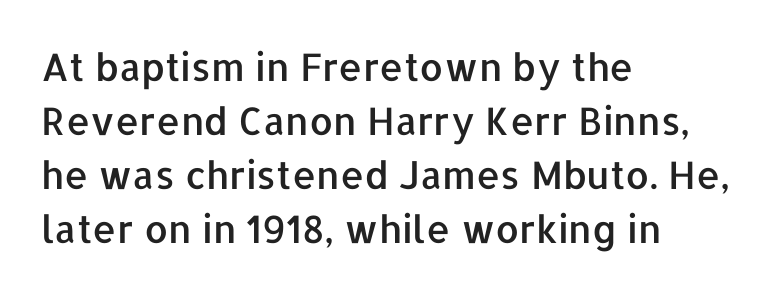
Compared with a centered layout, this one pins lines to the left instead. The passage shown is typed in a proportional face where columns would drift. Regular leading. Just letters on the line, the space beneath them empty. The axis of the letterforms is exactly vertical. This sample uses plain, unmodified letter spacing.
